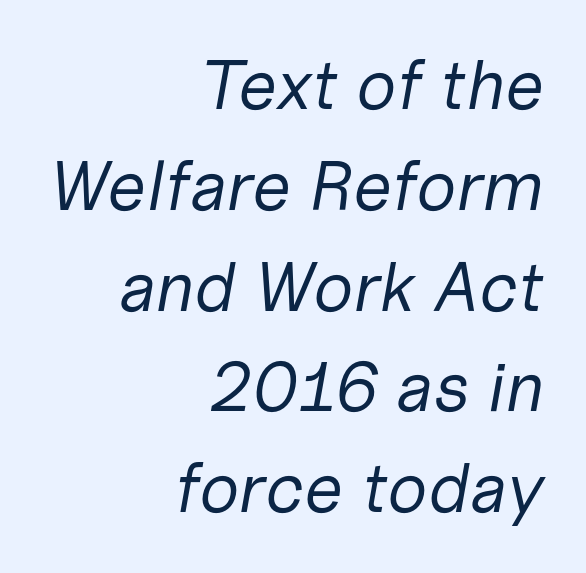
Nothing unusual about the tracking: characters are spaced as the font intends. The typography opts for an oblique posture over an upright one. The leading is moderate, giving the passage an even texture. Plain, unruled lines of type.
